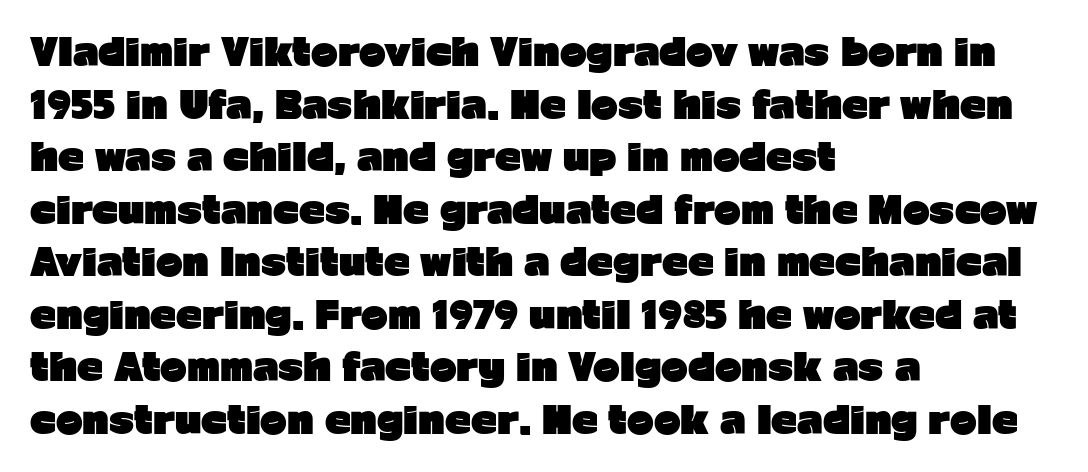
The image shows 36 px heavy sans-serif type, upright; set left-aligned, normal line spacing (1.46x), normal letter spacing, not underlined; low stroke contrast and a medium x-height.
